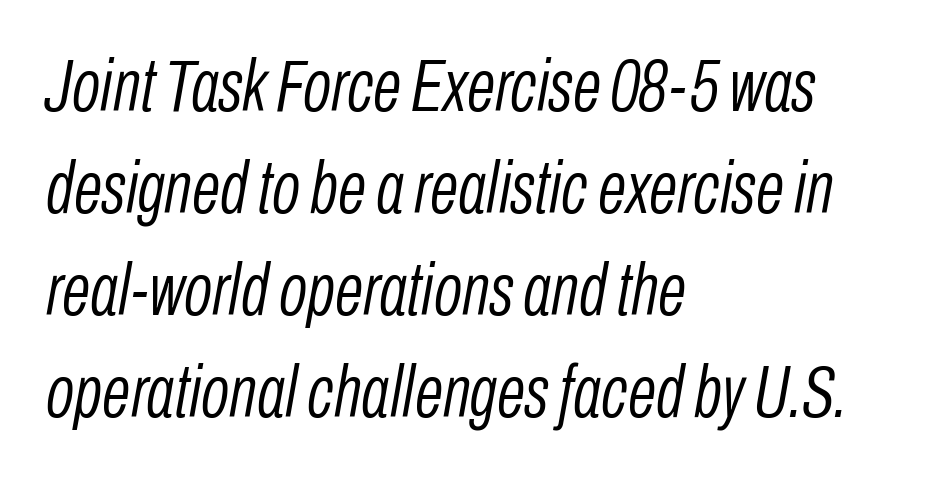
No chunkiness to these letters — they're not bold. Here the glyphs are tracked normally, forming tight word shapes. A normal amount of white space separates one row of letters from the next. Unmarked baselines from the first word to the last. Alignment: flush left. Designer's note — italics engaged.
